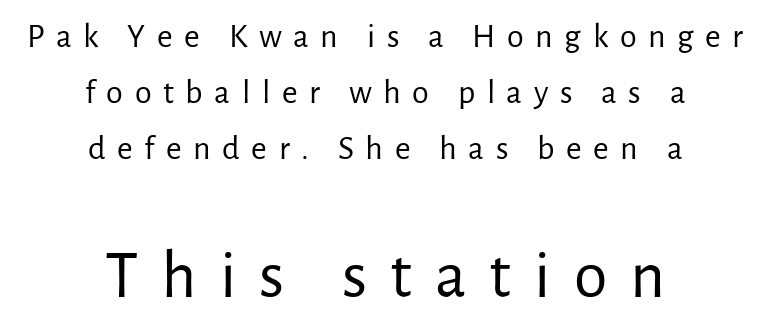
{"serif": "no", "italic": "no", "bold": "no", "weight": "regular", "width": "normal", "stroke_contrast": "low", "x_height": "medium", "monospaced": "no", "underline": "no", "align": "center", "line_spacing": "normal", "line_spacing_ratio": 1.65, "letter_spacing": "wide", "letter_spacing_em": 0.34, "larger_block": "second", "size_ratio": 2.0, "glyph_px": 68}
